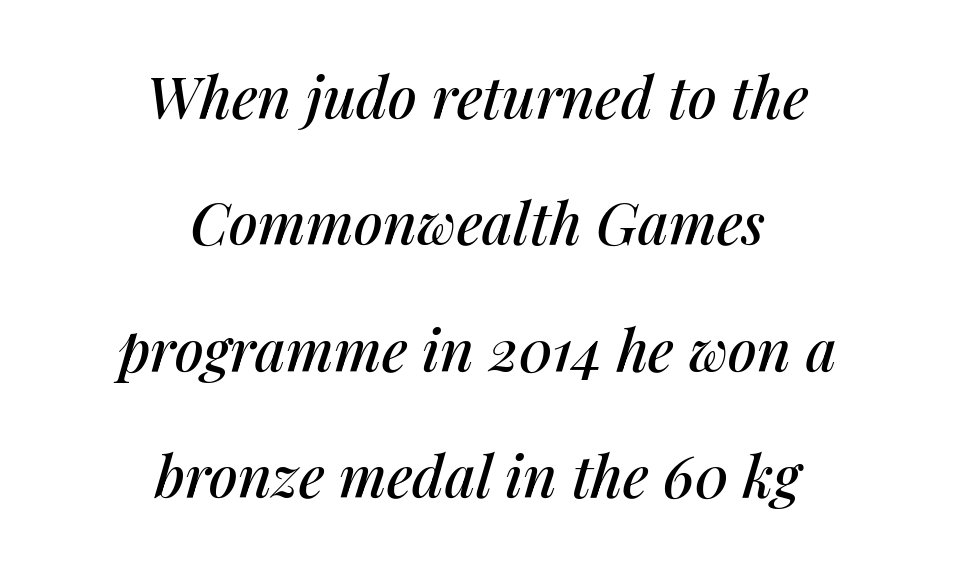
Q: Is the text italic (slanted)? A: Yes, it leans right by about 14 degrees.
Q: Is the text underlined? A: No.
Q: How is the paragraph aligned? A: Centered.
Q: Is the spacing between letters normal or unusually wide? A: Normal.
Q: Is the spacing between lines tight, normal or loose? A: Loose.
Q: Width (condensed, normal, or wide)? A: Normal.
Q: Stroke contrast? A: Medium.
Q: x-height? A: Medium.
Q: Monospaced? A: No.
